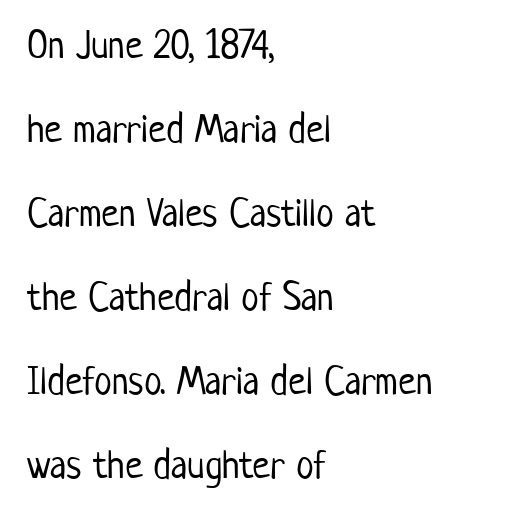
A sans-serif font was chosen for this passage. Note the varied advance widths — an 'i' is clearly narrower than an 'm'. Horizontal alignment here is leftward, the default for most running prose. Weight: not bold — regular or lighter.
